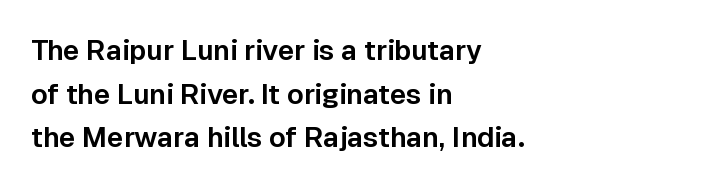
The image shows 28 px sans-serif type, upright; set left-aligned, normal line spacing (1.56x), normal letter spacing, not underlined; low stroke contrast and a medium x-height.
